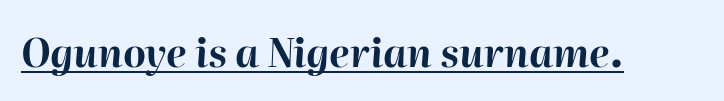
Note the varied advance widths — an 'i' is clearly narrower than an 'm'. Is the type bold? Yes — the strokes are clearly thick and heavy. Glance below the letters and you will spot a drawn line. There is no visible air inserted between adjacent glyphs. The whole block is typeset with a tilt.
